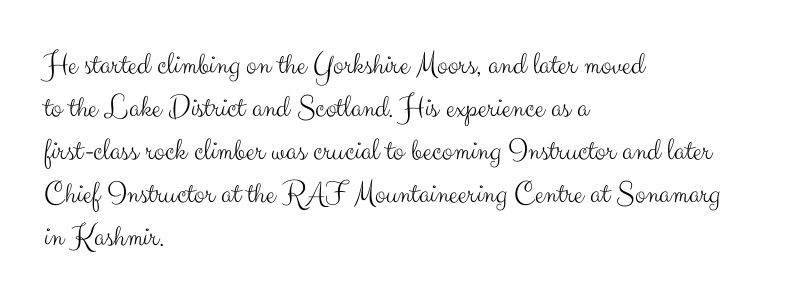
The image shows 32 px light sans-serif type; set left-aligned, normal line spacing (1.34x), normal letter spacing, not underlined; medium stroke contrast and a small x-height.
